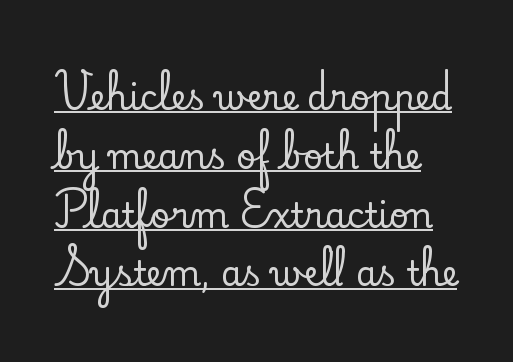
{"serif": "yes", "italic": "no", "width": "normal", "stroke_contrast": "low", "x_height": "small", "monospaced": "no", "underline": "yes", "line_spacing_ratio": 1.73, "letter_spacing": "normal", "letter_spacing_em": 0.0, "glyph_px": 34}
